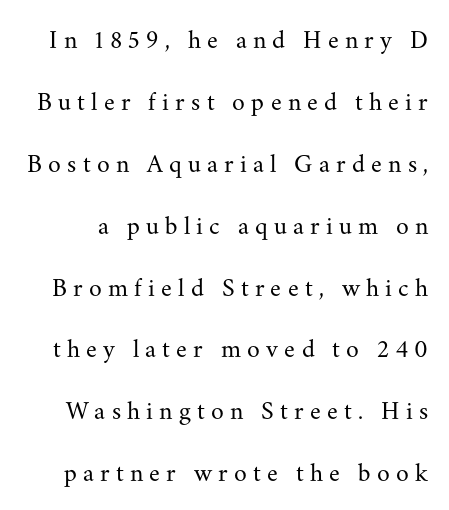
The image shows 26 px text type, upright; set loose line spacing (2.38x), unusually wide letter spacing (+0.24 em), not underlined.
